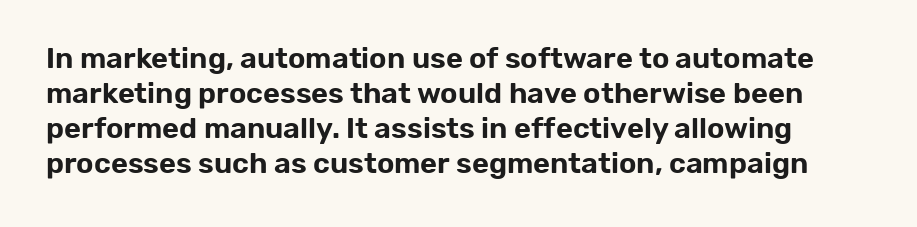
Q: Is the text italic (slanted)? A: No, it is upright.
Q: Is the typeface a serif or a sans-serif typeface? A: Sans-serif.
Q: Is the text underlined? A: No.
Q: Is the spacing between letters normal or unusually wide? A: Normal.
Q: Width (condensed, normal, or wide)? A: Normal.
Q: Stroke contrast? A: Low.
Q: x-height? A: Medium.
Q: Monospaced? A: No.
